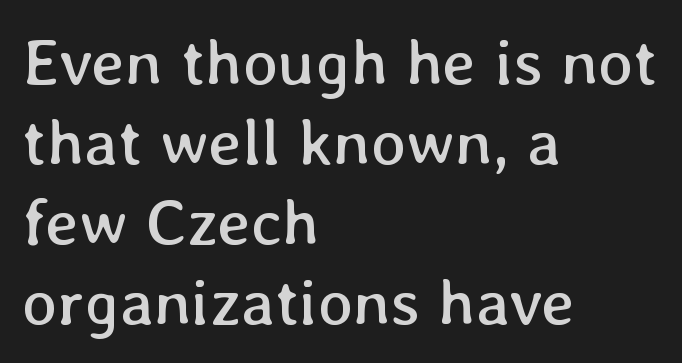
Is this a fixed-width face? No — the glyphs have proportional, varying widths. Quick note: not italic, upright. The passage shown has conventional tracking throughout. The typesetting does not lean heavy: it is not bold. Plain, unruled lines of type.
